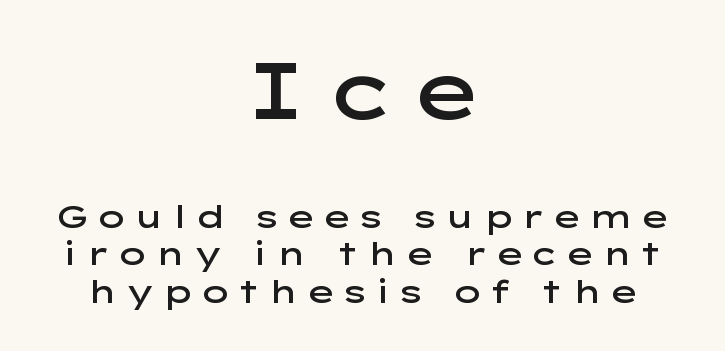
{"serif": "no", "italic": "no", "bold": "semi", "weight": "semibold", "width": "wide", "stroke_contrast": "low", "x_height": "medium", "monospaced": "no", "underline": "no", "align": "center", "line_spacing_ratio": 1.17, "larger_block": "first", "size_ratio": 2.47, "glyph_px": 79}
